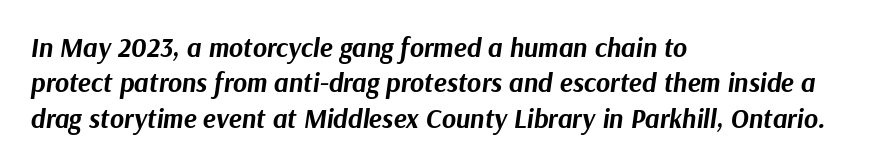
{"italic": "yes", "lean": "right", "slant_degrees": 9, "bold": "yes", "underline": "no", "align": "left", "line_spacing": "normal", "line_spacing_ratio": 1.31, "letter_spacing": "normal", "letter_spacing_em": 0.0, "glyph_px": 27}
